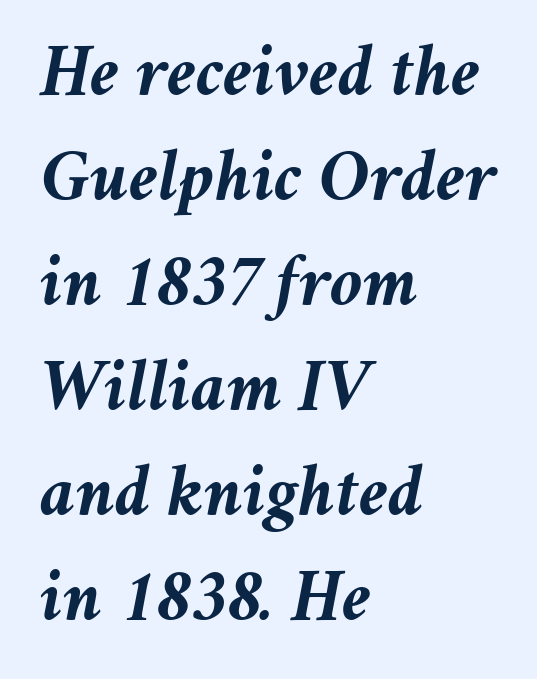
Quick note: underline off. The rows are spaced the way most documents space them. The rendering uses natural spacing where letterforms have individual widths. The axis of the letterforms is tilted away from vertical. Letter spacing: default.
